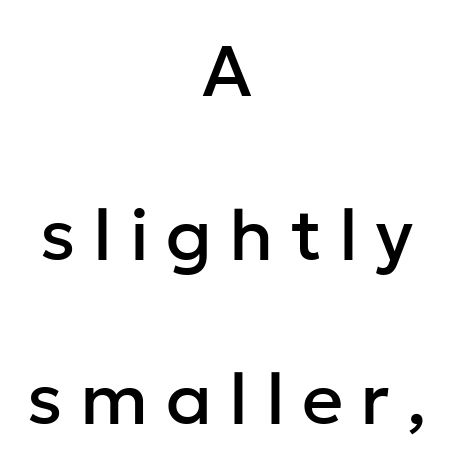
{"serif": "no", "italic": "no", "width": "normal", "stroke_contrast": "low", "x_height": "medium", "monospaced": "no", "underline": "no", "align": "center", "line_spacing": "loose", "line_spacing_ratio": 2.28, "letter_spacing": "wide", "letter_spacing_em": 0.24, "glyph_px": 72}
